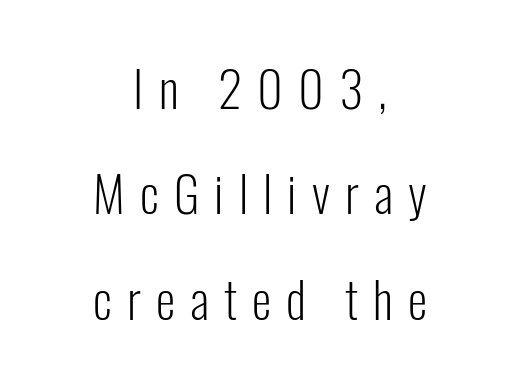
Q: Is the text bold? A: No.
Q: Is the text italic (slanted)? A: No, it is upright.
Q: Is the typeface a serif or a sans-serif typeface? A: Sans-serif.
Q: Is the text underlined? A: No.
Q: How is the paragraph aligned? A: Centered.
Q: Is the spacing between letters normal or unusually wide? A: Unusually wide.
Q: Is the spacing between lines tight, normal or loose? A: Loose.
Q: Width (condensed, normal, or wide)? A: Condensed.
Q: Stroke contrast? A: Low.
Q: x-height? A: Medium.
Q: Monospaced? A: No.
